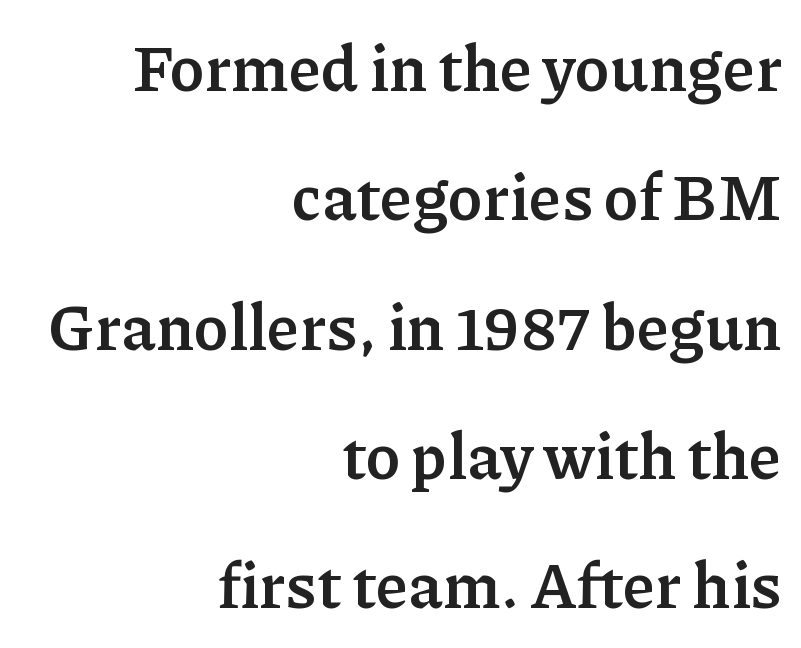
The image shows 64 px semibold serif type, upright; set right-aligned, loose line spacing (2.02x), normal letter spacing, not underlined; low stroke contrast and a medium x-height.
